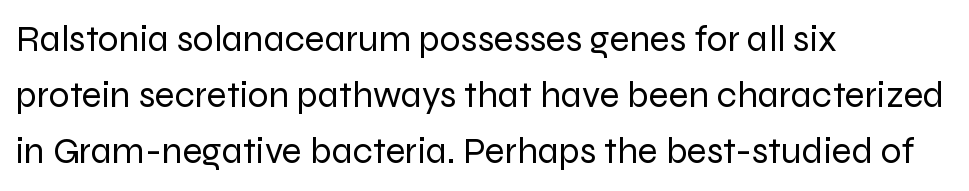
The image shows 37 px regular-weight sans-serif type, upright; set left-aligned, normal line spacing (1.52x), normal letter spacing, not underlined; low stroke contrast and a medium x-height.
